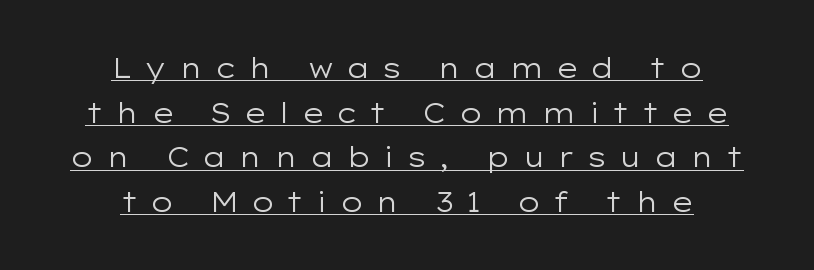
The image shows 27 px text type, upright; set centered, normal line spacing (1.65x), unusually wide letter spacing (+0.43 em), underlined.
